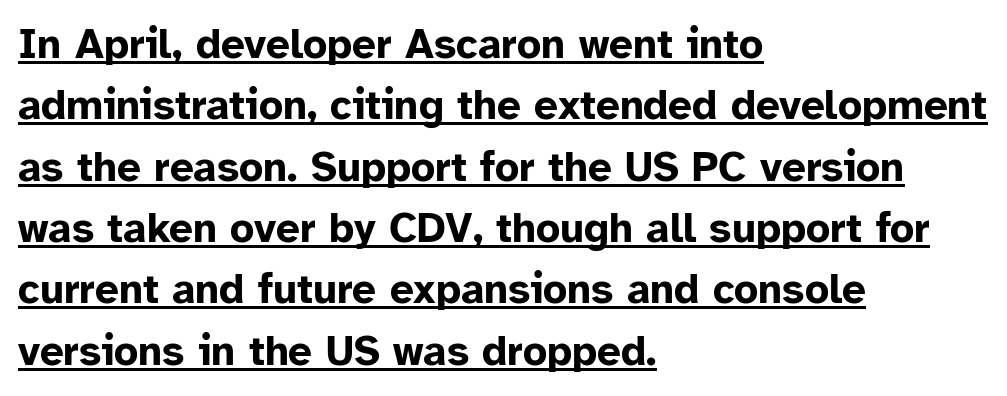
Q: Is the text bold? A: Yes.
Q: Is the text italic (slanted)? A: No, it is upright.
Q: Is the typeface a serif or a sans-serif typeface? A: Sans-serif.
Q: Is the text underlined? A: Yes.
Q: How is the paragraph aligned? A: Left-aligned.
Q: Is the spacing between letters normal or unusually wide? A: Normal.
Q: Is the spacing between lines tight, normal or loose? A: Normal.
Q: Width (condensed, normal, or wide)? A: Normal.
Q: Stroke contrast? A: Low.
Q: x-height? A: Medium.
Q: Monospaced? A: No.
